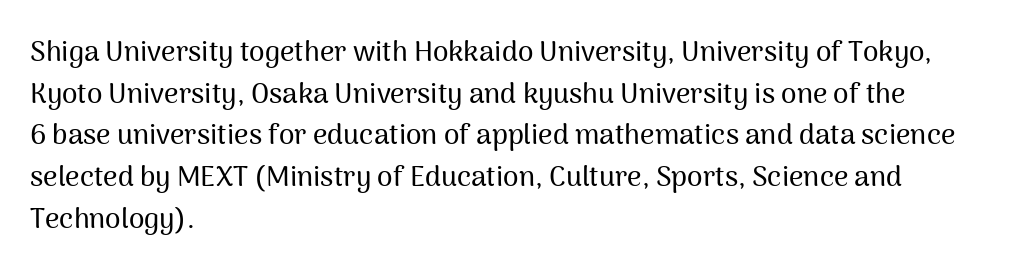
Does the copy run flush right? No — it runs flush left. Between one letter and the next there's only the usual sliver of space. Plain, unruled lines of type. The lines sit at an ordinary, default distance from one another. These lines are rendered in a variable-pitch font. Style check: upright.
